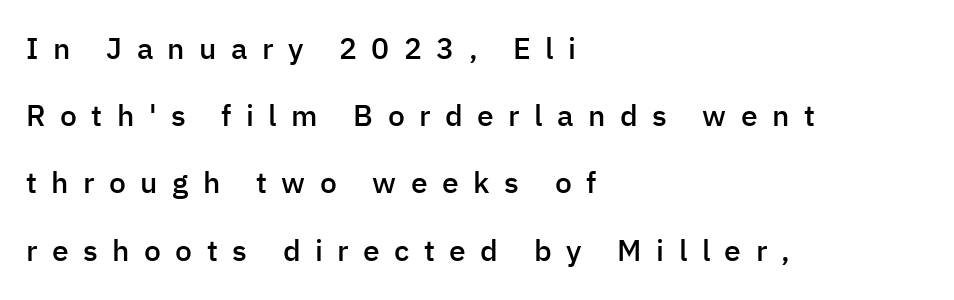
The image shows 30 px semibold sans-serif type, upright; set left-aligned, loose line spacing (2.24x), unusually wide letter spacing (+0.48 em), not underlined; low stroke contrast and a medium x-height.
